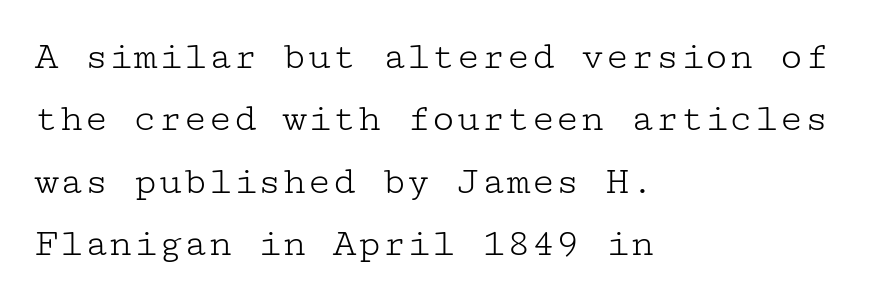
Q: Is the text bold? A: No.
Q: Is the text italic (slanted)? A: No, it is upright.
Q: Is the typeface a serif or a sans-serif typeface? A: Serif.
Q: Is the text underlined? A: No.
Q: How is the paragraph aligned? A: Left-aligned.
Q: Is the spacing between letters normal or unusually wide? A: Normal.
Q: Is the spacing between lines tight, normal or loose? A: Normal.
Q: Width (condensed, normal, or wide)? A: Wide.
Q: Stroke contrast? A: Low.
Q: x-height? A: Medium.
